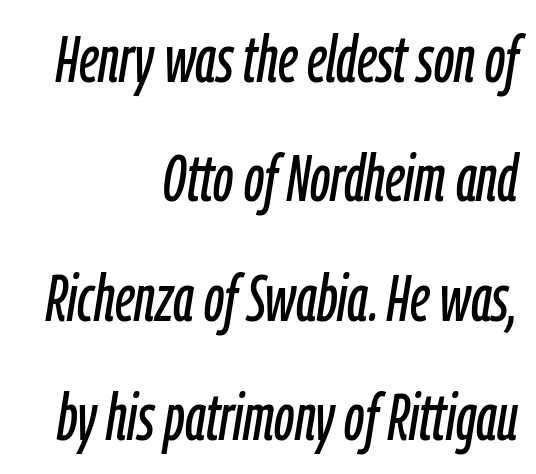
Here the designer chose a conventional face with non-uniform glyph widths. Between one letter and the next there's only the usual sliver of space. Would a proofreader flag this as italicized? Yes. The paragraph shown leans on its right margin.
